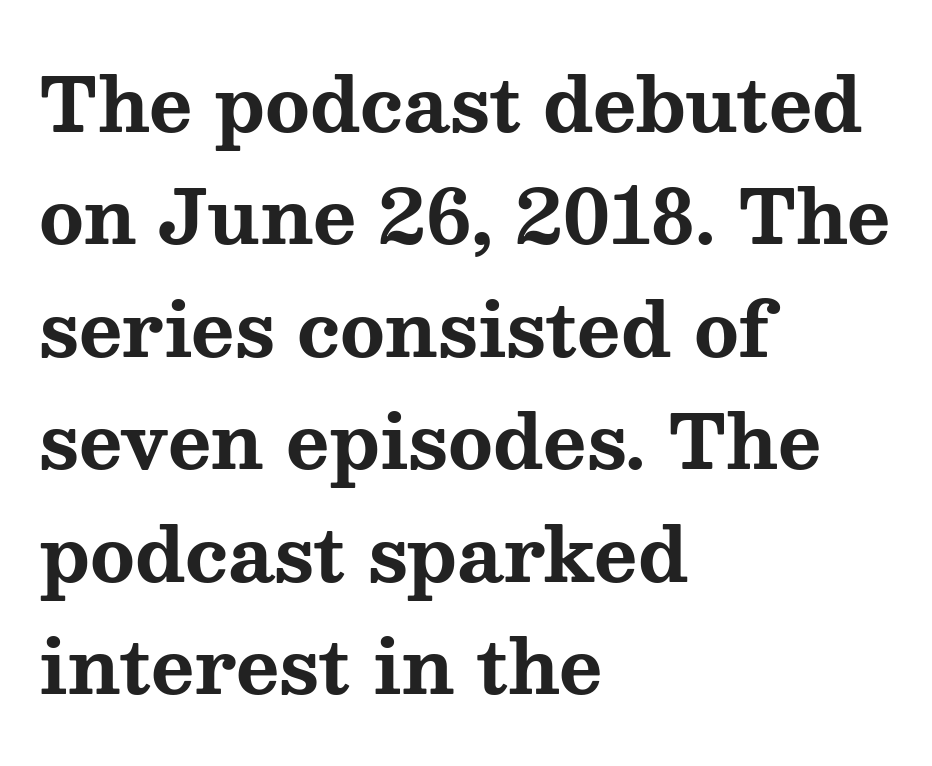
Summary of weight: heavy, a full bold. The glyphs are unaccompanied by any horizontal stroke below them. Baseline-to-baseline distance is the conventional proportion of letter height. The type sits square on the baseline with zero lean. You could call the tracking neutral — neither tight nor loose. A student would call this left alignment; a typographer would say flush left, rag right.
